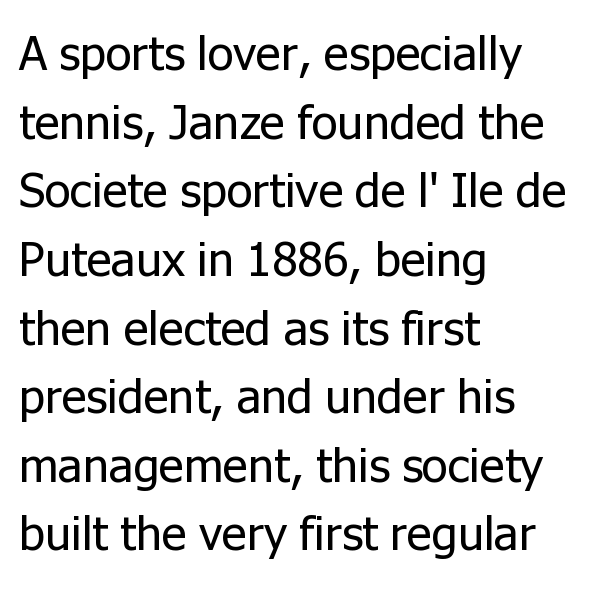
The image shows 48 px regular-weight sans-serif type, upright; set left-aligned, normal line spacing (1.43x), normal letter spacing, not underlined; low stroke contrast and a medium x-height.
